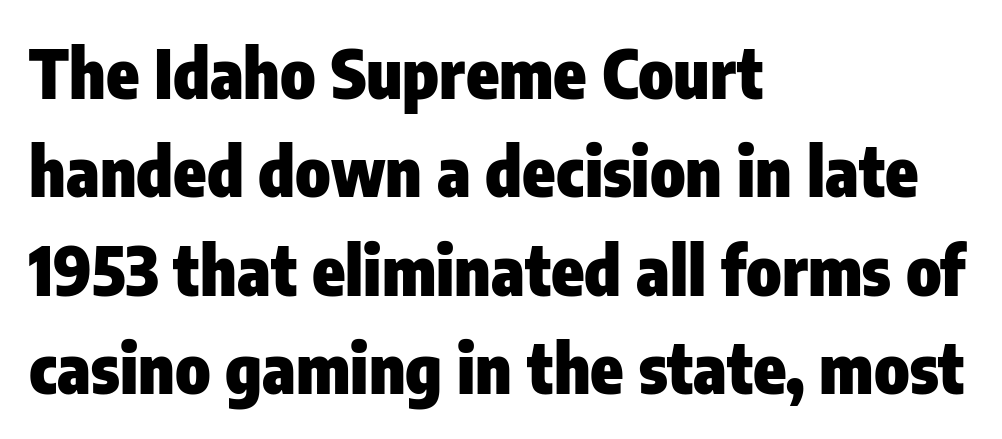
Q: Is the text bold? A: Yes.
Q: Is the text italic (slanted)? A: No, it is upright.
Q: Is the typeface a serif or a sans-serif typeface? A: Sans-serif.
Q: Is the text underlined? A: No.
Q: How is the paragraph aligned? A: Left-aligned.
Q: Is the spacing between letters normal or unusually wide? A: Normal.
Q: Is the spacing between lines tight, normal or loose? A: Normal.
Q: Width (condensed, normal, or wide)? A: Condensed.
Q: Stroke contrast? A: Low.
Q: x-height? A: Medium.
Q: Monospaced? A: No.
